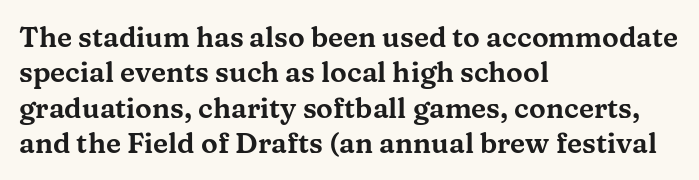
The image shows 28 px wide serif type, upright; set left-aligned, normal line spacing (1.26x), normal letter spacing, not underlined; medium stroke contrast and a medium x-height.
